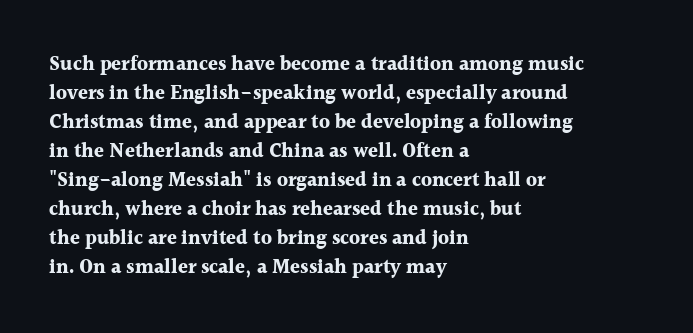
{"italic": "no", "bold": "yes", "underline": "no", "align": "left", "line_spacing": "normal", "line_spacing_ratio": 1.45, "letter_spacing": "normal", "letter_spacing_em": 0.0, "glyph_px": 20}
